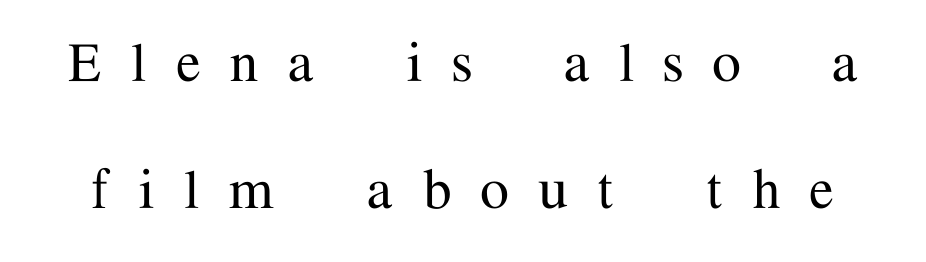
Q: Is the text italic (slanted)? A: No, it is upright.
Q: Is the typeface a serif or a sans-serif typeface? A: Serif.
Q: Is the text underlined? A: No.
Q: Is the spacing between letters normal or unusually wide? A: Unusually wide.
Q: Is the spacing between lines tight, normal or loose? A: Loose.
Q: Width (condensed, normal, or wide)? A: Normal.
Q: Stroke contrast? A: Medium.
Q: x-height? A: Medium.
Q: Monospaced? A: No.
